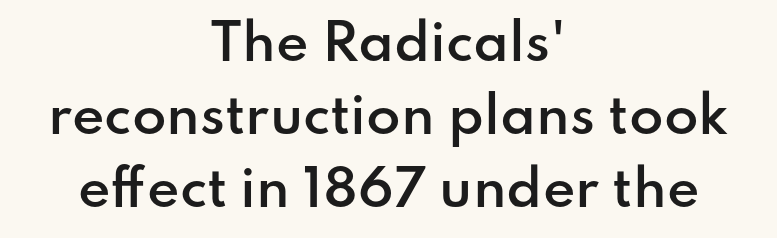
The image shows 50 px semibold sans-serif type, upright; set centered, normal line spacing (1.46x), normal letter spacing, not underlined; low stroke contrast and a small x-height.
